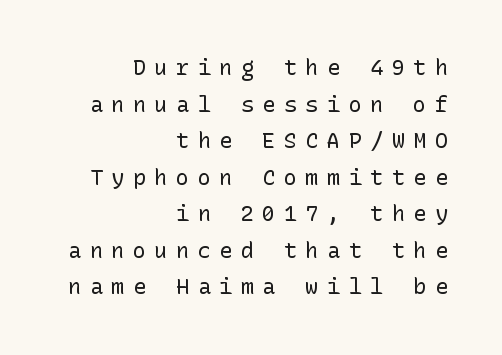
Posture: upright roman. Clear beneath every line of the passage. Horizontal alignment here is rightward, an uncommon choice for prose. Tracking value appears strongly positive — letters spread wide.
